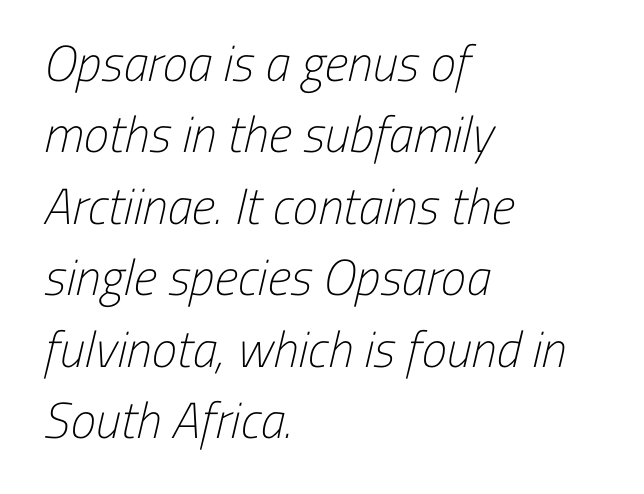
Q: Is the text bold? A: No.
Q: Is the typeface a serif or a sans-serif typeface? A: Sans-serif.
Q: Is the text underlined? A: No.
Q: How is the paragraph aligned? A: Left-aligned.
Q: Is the spacing between letters normal or unusually wide? A: Normal.
Q: Is the spacing between lines tight, normal or loose? A: Normal.
Q: Width (condensed, normal, or wide)? A: Condensed.
Q: Stroke contrast? A: Low.
Q: x-height? A: Medium.
Q: Monospaced? A: No.
